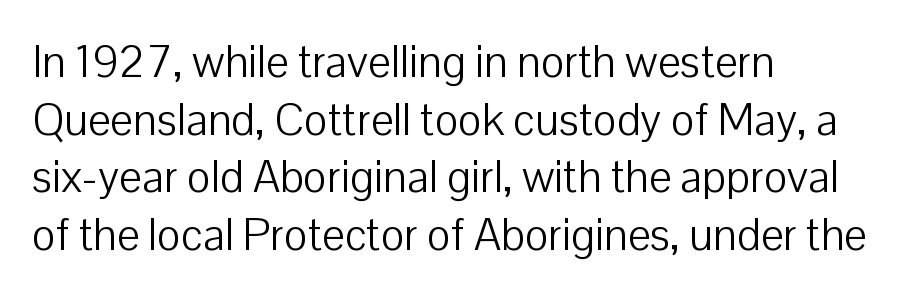
Weight: regular or lighter. The type family on display is of the sans-serif kind. Ordinary non-slanted type is in use. Default kerning and tracking; the words read as compact shapes. The passage shown is not underscored anywhere.
